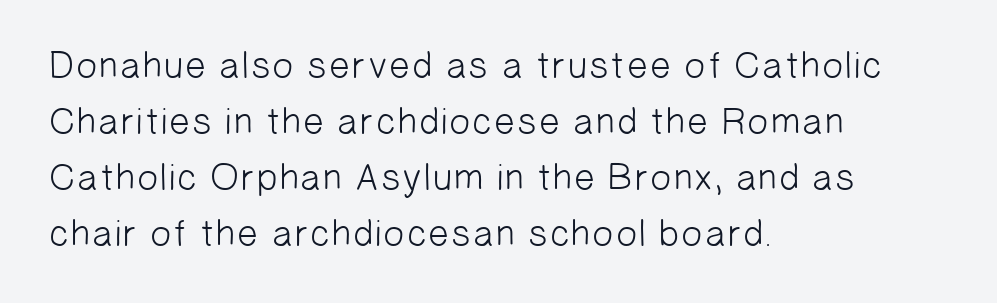
Default kerning and tracking; the words read as compact shapes. This sample uses a sans-serif face. The space between consecutive lines is moderate. Ink coverage per letter is moderate at most. Is this a fixed-width face? No — the glyphs have proportional, varying widths. A bare baseline throughout the passage.
